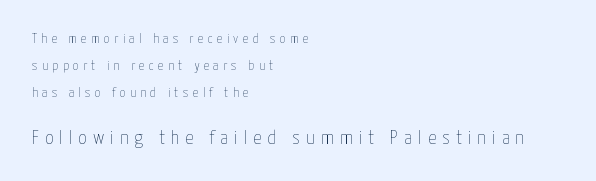
Q: Is the text bold? A: No.
Q: Is the text italic (slanted)? A: No, it is upright.
Q: Is the text underlined? A: No.
Q: How is the paragraph aligned? A: Left-aligned.
Q: Is the spacing between letters normal or unusually wide? A: Unusually wide.
Q: Is the spacing between lines tight, normal or loose? A: Loose.
Q: Which block of text is set in a larger size, the first (top) or the second (bottom)? A: The second (bottom) one.
